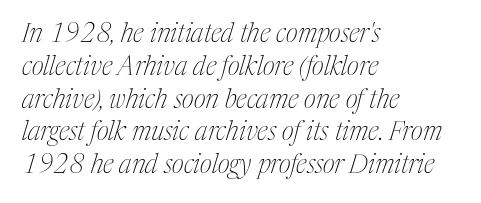
Each stroke keeps to a modest, everyday thickness or less. Letters rest on an invisible, unmarked baseline. Alignment: flush left. What stands out about the letter spacing? Nothing — it is the standard amount.
